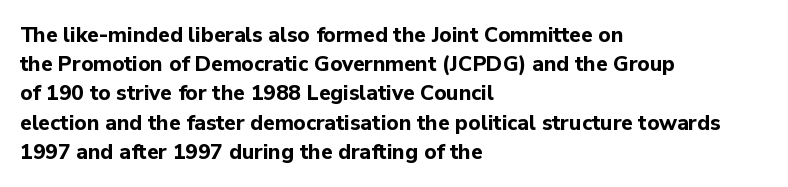
When letters stand straight like this, we call the style roman or upright. Line starts are locked; line ends wander. Quick note: underline off. Words appear dense and cohesive because spacing is normal. A normal amount of white space separates one row of letters from the next.
